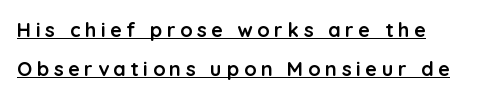
{"italic": "no", "bold": "yes", "underline": "yes", "align": "left", "line_spacing": "loose", "line_spacing_ratio": 1.93, "letter_spacing": "wide", "letter_spacing_em": 0.23, "glyph_px": 20}
